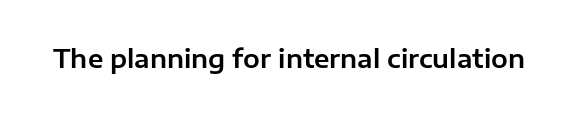
Q: Is the text italic (slanted)? A: No, it is upright.
Q: Is the text underlined? A: No.
Q: Is the spacing between letters normal or unusually wide? A: Normal.
